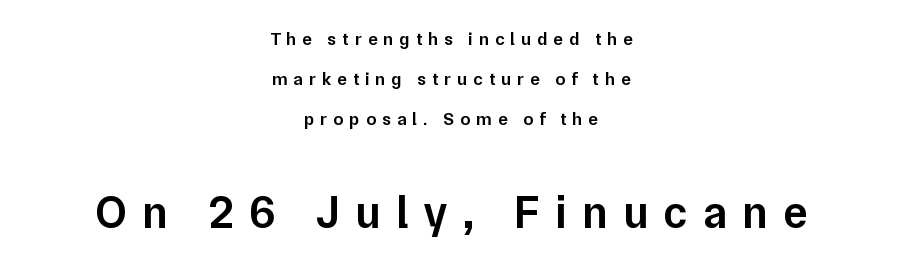
Q: Is the text bold? A: Semi-bold.
Q: Is the text italic (slanted)? A: No, it is upright.
Q: Is the typeface a serif or a sans-serif typeface? A: Sans-serif.
Q: Is the text underlined? A: No.
Q: How is the paragraph aligned? A: Centered.
Q: Is the spacing between letters normal or unusually wide? A: Unusually wide.
Q: Is the spacing between lines tight, normal or loose? A: Loose.
Q: Which block of text is set in a larger size, the first (top) or the second (bottom)? A: The second (bottom) one.
Q: Width (condensed, normal, or wide)? A: Normal.
Q: Stroke contrast? A: Low.
Q: x-height? A: Medium.
Q: Monospaced? A: No.
